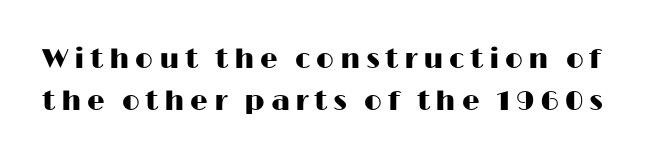
The image shows 28 px wide sans-serif type, upright; set normal line spacing (1.49x), unusually wide letter spacing (+0.2 em), not underlined; high stroke contrast and a medium x-height.
